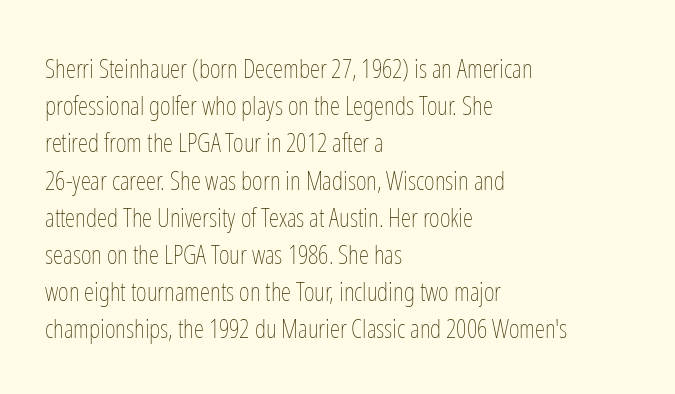
Q: Is the text bold? A: No.
Q: Is the text italic (slanted)? A: No, it is upright.
Q: Is the text underlined? A: No.
Q: How is the paragraph aligned? A: Left-aligned.
Q: Is the spacing between letters normal or unusually wide? A: Normal.
Q: Is the spacing between lines tight, normal or loose? A: Normal.
